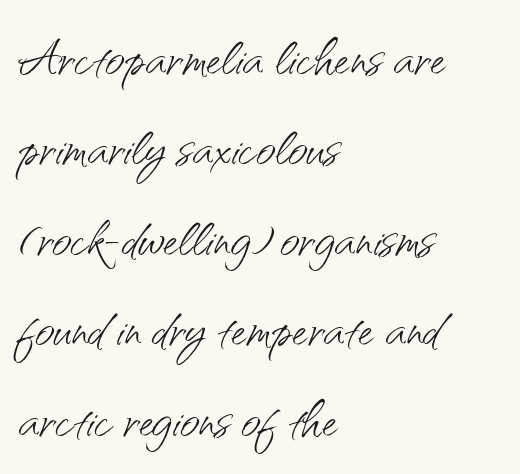
The image shows 68 px light sans-serif type; set left-aligned, normal line spacing (1.33x), normal letter spacing, not underlined; medium stroke contrast and a small x-height.
